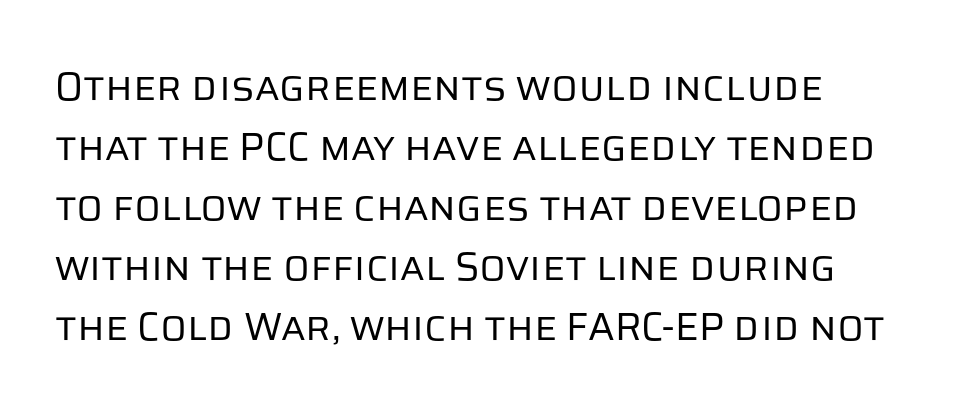
The horizontal fit of the characters is conventional and even. Baseline-to-baseline distance is the conventional proportion of letter height. Ascenders rise straight up at ninety degrees. Looks like regular typesetting: each glyph gets only the width it needs. The characters display no serif detailing; their extremities are plain.
